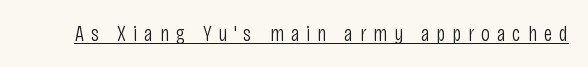
{"italic": "no", "bold": "no", "underline": "yes", "letter_spacing": "wide", "letter_spacing_em": 0.32, "glyph_px": 22}
